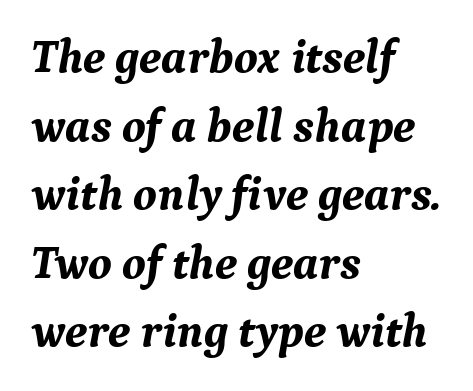
The image shows 47 px bold serif type, italic (leaning right); set left-aligned, normal line spacing (1.46x), normal letter spacing, not underlined; medium stroke contrast and a medium x-height.
